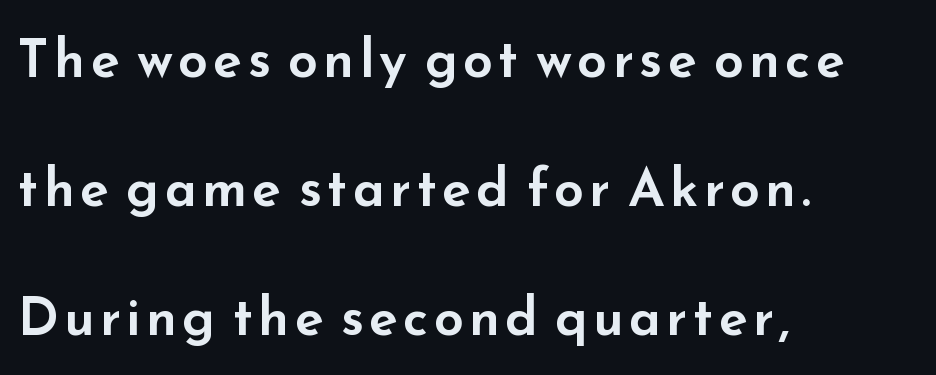
The image shows 53 px wide sans-serif type, upright; set left-aligned, loose line spacing (2.43x), not underlined; low stroke contrast and a small x-height.
